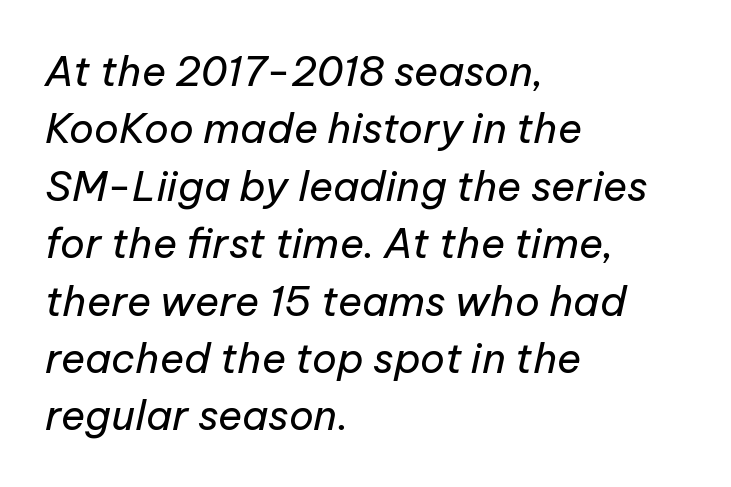
The setting favours the left margin, as ordinary paragraphs usually do. Posture: slanted. The lines sit at an ordinary, default distance from one another. Each word holds together tightly as a unit, with standard inter-letter gaps. The letterforms sit at book weight or below. Letters rest on an invisible, unmarked baseline.
